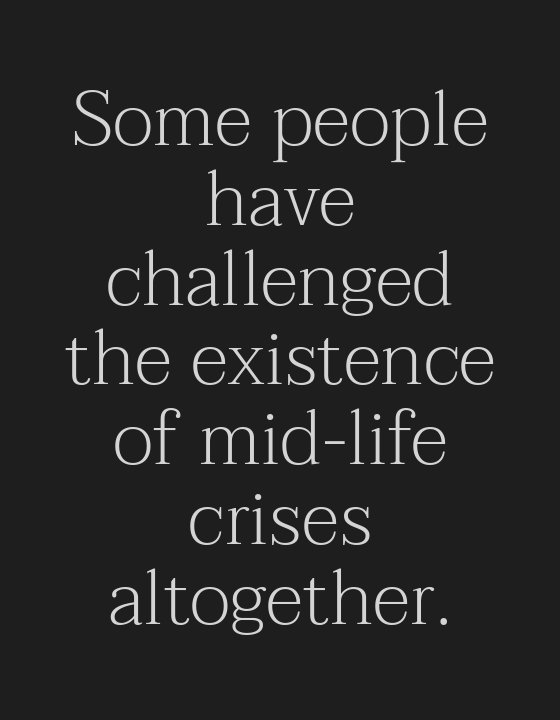
Q: Is the text bold? A: No.
Q: Is the text italic (slanted)? A: No, it is upright.
Q: Is the typeface a serif or a sans-serif typeface? A: Serif.
Q: Is the text underlined? A: No.
Q: How is the paragraph aligned? A: Centered.
Q: Is the spacing between letters normal or unusually wide? A: Normal.
Q: Is the spacing between lines tight, normal or loose? A: Tight.
Q: Width (condensed, normal, or wide)? A: Normal.
Q: Stroke contrast? A: Medium.
Q: x-height? A: Medium.
Q: Monospaced? A: No.
